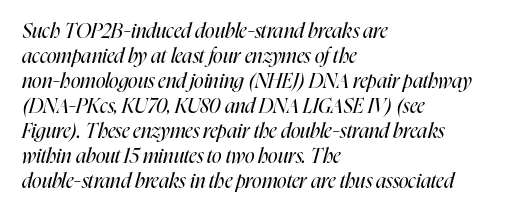
The rendering uses a moderate line-height, typical for paragraphs. No extra ink here — the face is not bold. Type without underlining. The text block is weighted toward the left margin, trailing off unevenly rightward. Between one letter and the next there's only the usual sliver of space.
